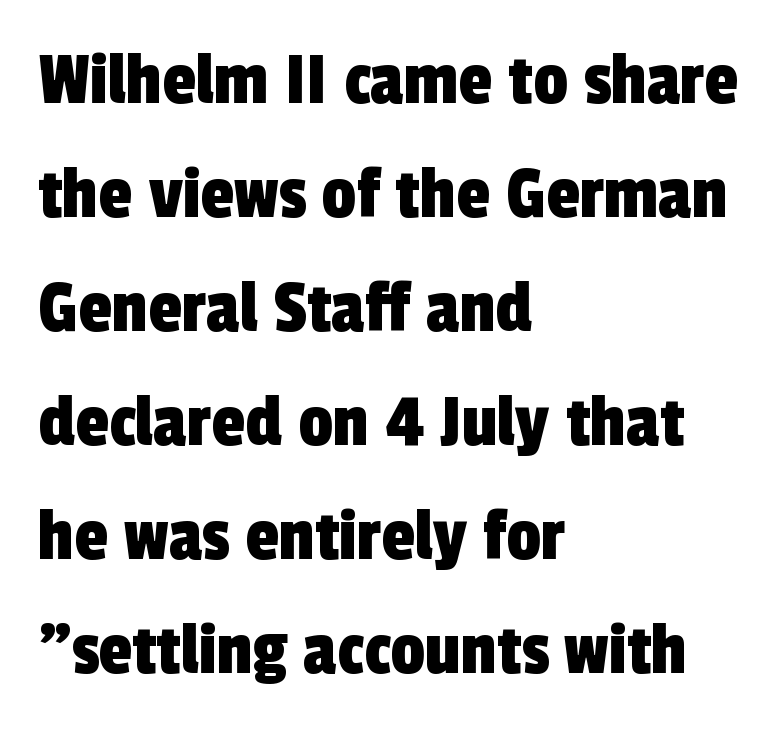
{"serif": "no", "width": "condensed", "x_height": "medium", "monospaced": "no", "underline": "no", "align": "left", "line_spacing": "normal", "line_spacing_ratio": 1.48, "letter_spacing": "normal", "letter_spacing_em": 0.0, "glyph_px": 77}
